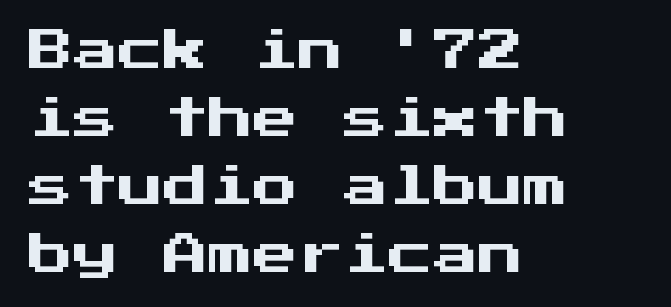
The image shows 45 px sans-serif type, upright, monospaced; set left-aligned, normal line spacing (1.51x), normal letter spacing, not underlined; medium stroke contrast and a medium x-height.
